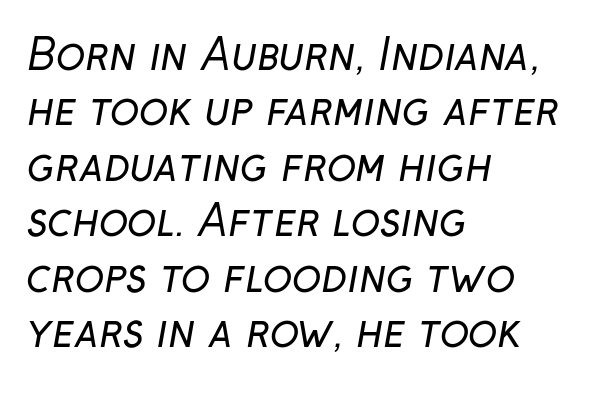
Layout note: lines flush left. The face used here is a sans, in the tradition of grotesques and geometrics. Caption: standard tracking, unaltered. Has an underline been added? It has not. Varying glyph widths throughout — classic text-font behaviour.
